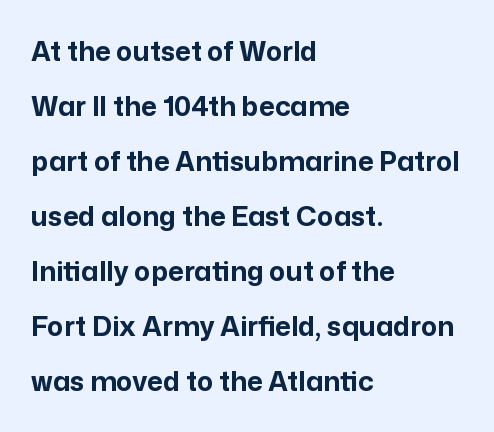
In terms of leading, this rendering errs on the spacious side. Glance below the letters and you will spot only blank space. Casual observation: everything's shoved over to the left. Honestly, the letter spacing is just normal — you wouldn't notice it. The letters are bold, with thick, heavy strokes. The specimen reads as upright at a glance.
